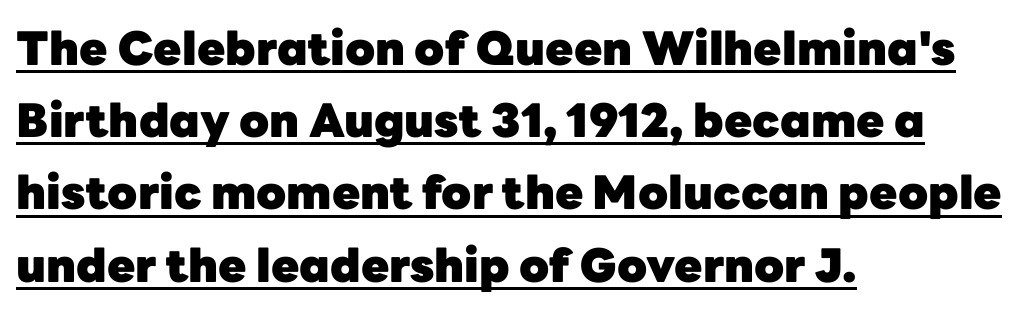
Q: Is the text bold? A: Yes.
Q: Is the text italic (slanted)? A: No, it is upright.
Q: Is the typeface a serif or a sans-serif typeface? A: Sans-serif.
Q: Is the text underlined? A: Yes.
Q: How is the paragraph aligned? A: Left-aligned.
Q: Is the spacing between letters normal or unusually wide? A: Normal.
Q: Is the spacing between lines tight, normal or loose? A: Normal.
Q: Width (condensed, normal, or wide)? A: Normal.
Q: Stroke contrast? A: Low.
Q: x-height? A: Medium.
Q: Monospaced? A: No.
